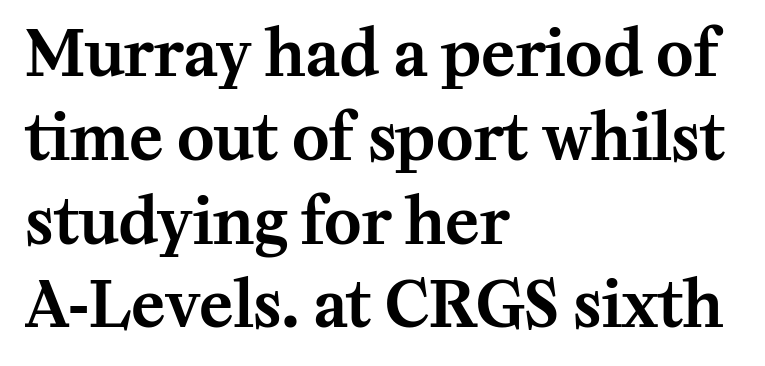
Q: Is the text italic (slanted)? A: No, it is upright.
Q: Is the typeface a serif or a sans-serif typeface? A: Serif.
Q: Is the text underlined? A: No.
Q: How is the paragraph aligned? A: Left-aligned.
Q: Is the spacing between letters normal or unusually wide? A: Normal.
Q: Is the spacing between lines tight, normal or loose? A: Normal.
Q: Width (condensed, normal, or wide)? A: Normal.
Q: Stroke contrast? A: Medium.
Q: x-height? A: Medium.
Q: Monospaced? A: No.
